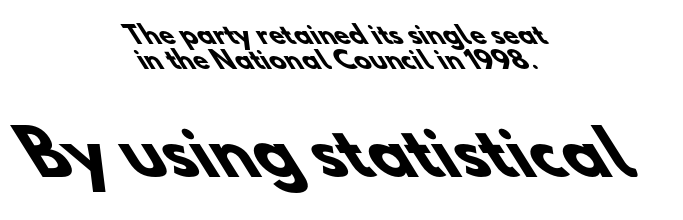
Q: Is the text bold? A: Yes.
Q: Is the typeface a serif or a sans-serif typeface? A: Sans-serif.
Q: Is the text underlined? A: No.
Q: How is the paragraph aligned? A: Centered.
Q: Is the spacing between letters normal or unusually wide? A: Normal.
Q: Is the spacing between lines tight, normal or loose? A: Tight.
Q: Which block of text is set in a larger size, the first (top) or the second (bottom)? A: The second (bottom) one.
Q: Width (condensed, normal, or wide)? A: Normal.
Q: Stroke contrast? A: Low.
Q: x-height? A: Small.
Q: Monospaced? A: No.
